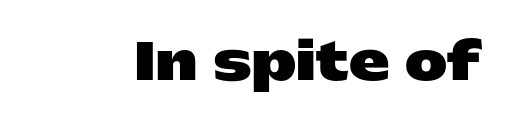
{"serif": "no", "italic": "no", "bold": "yes", "weight": "heavy", "width": "wide", "stroke_contrast": "low", "x_height": "medium", "monospaced": "no", "underline": "no", "letter_spacing": "normal", "letter_spacing_em": 0.0, "glyph_px": 51}
